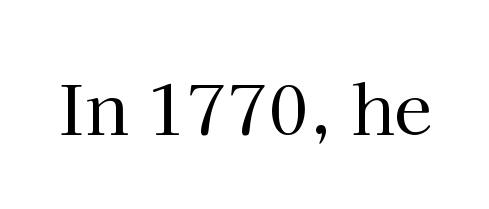
Italic: no, the glyphs are upright roman. The font is comparable to plain body text, perhaps lighter. Think of a printed novel: that variable character pitch is what you see here. Small tapered or slab feet sit at the stroke ends, so this counts as serif.
